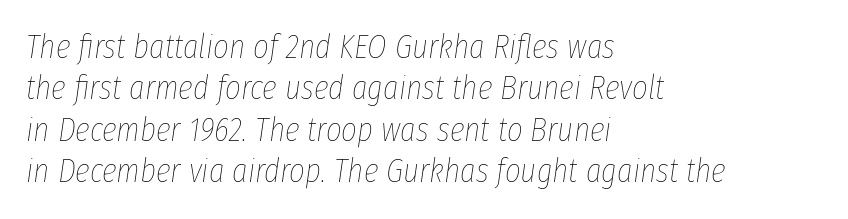
The image shows 34 px thin, condensed type, italic (leaning right); set left-aligned, line spacing 1.22x, normal letter spacing, not underlined; low stroke contrast and a medium x-height.
